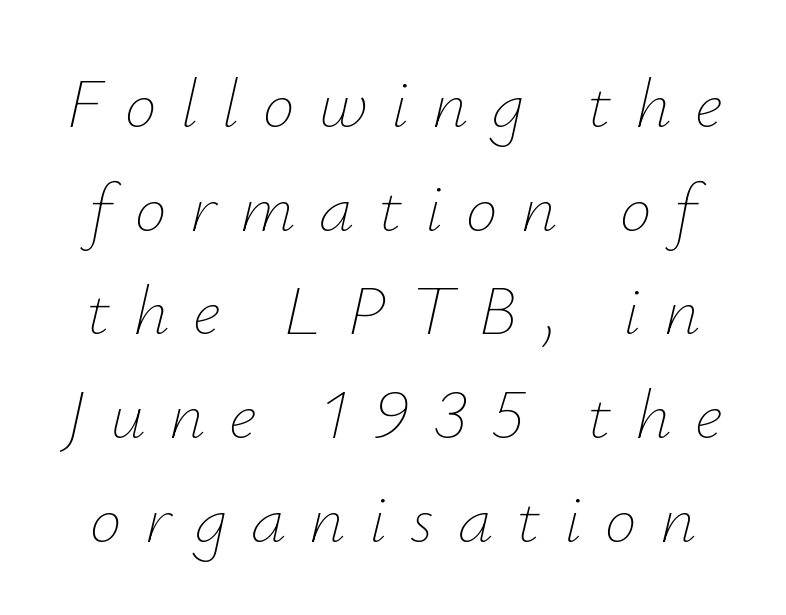
The image shows 71 px thin type, italic (leaning right); set normal line spacing (1.46x), unusually wide letter spacing (+0.33 em), not underlined; low stroke contrast and a small x-height.
